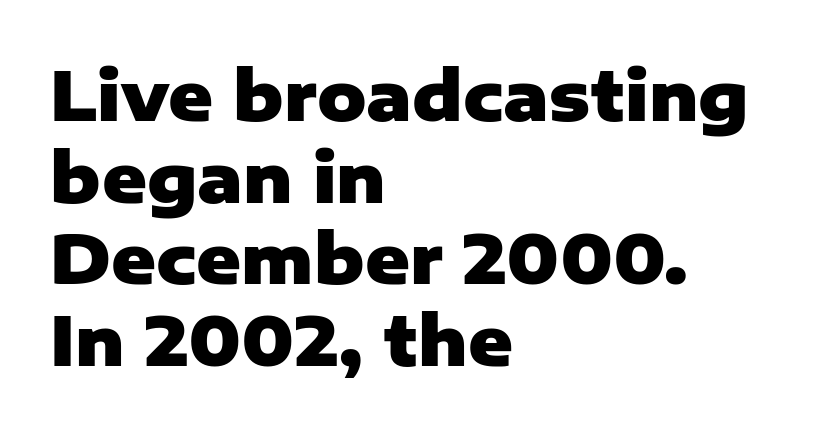
The lettering stays uniformly vertical, giving the passage a roman look. The tracking reads as untouched default to a designer's eye. Font category for this specimen: sans-serif. Looks like regular typesetting: each glyph gets only the width it needs. Lines of text with bare space underneath.
